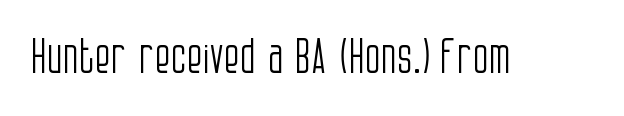
The image shows 47 px light, condensed sans-serif type, upright; set normal letter spacing, not underlined; low stroke contrast and a large x-height.
